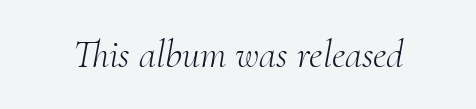
The image shows 39 px light serif type, italic (leaning right); set normal letter spacing, not underlined; medium stroke contrast and a small x-height.
